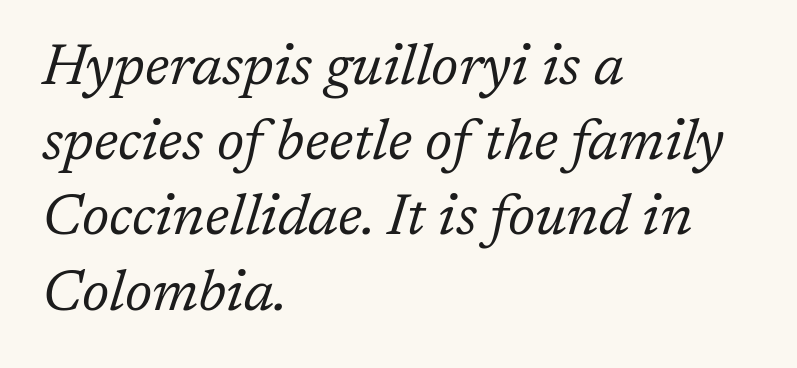
Nothing unusual about the tracking: characters are spaced as the font intends. The designer left line spacing at the default. Varying glyph widths throughout — classic text-font behaviour. The axis of the letterforms is tilted away from vertical.
